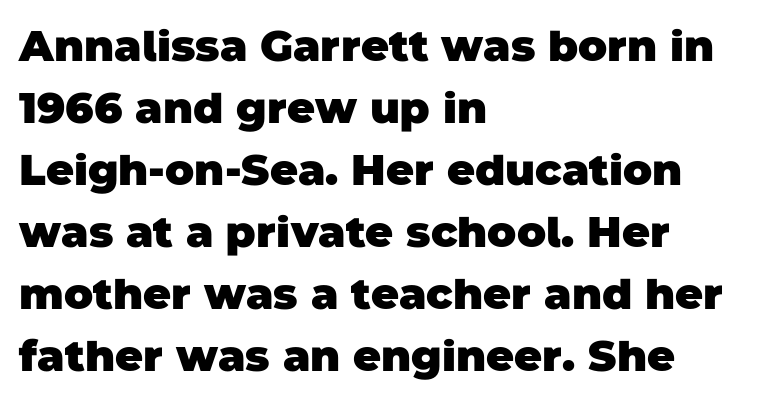
The characters display no serif detailing; their extremities are plain. Bare-footed words on every line. As a designer I'd log this as weight 700, bold. Proportional: the letters do not fall into vertical columns. Glyph-to-glyph distance matches everyday printed text. This sample is left-justified, so line endings fall wherever the words run out.
